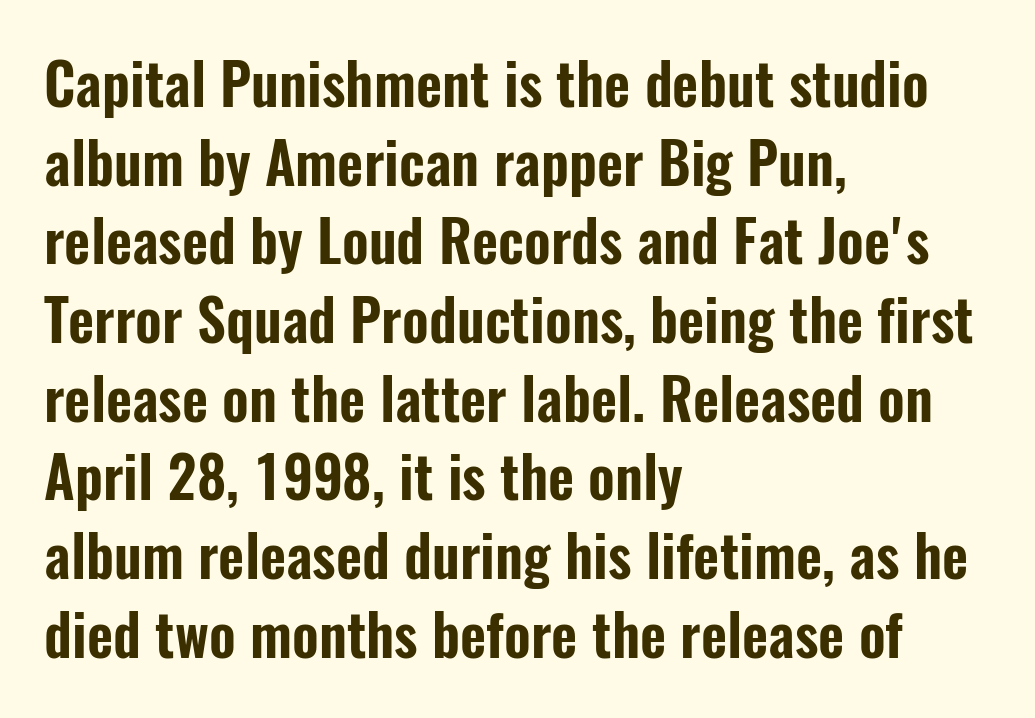
Leading: standard. This sample uses plain, unmodified letter spacing. The letters advance in unequal steps, a hallmark of proportional type. Posture: straight, roman, zero tilt. Typographically, this falls in the sans-serif category.
